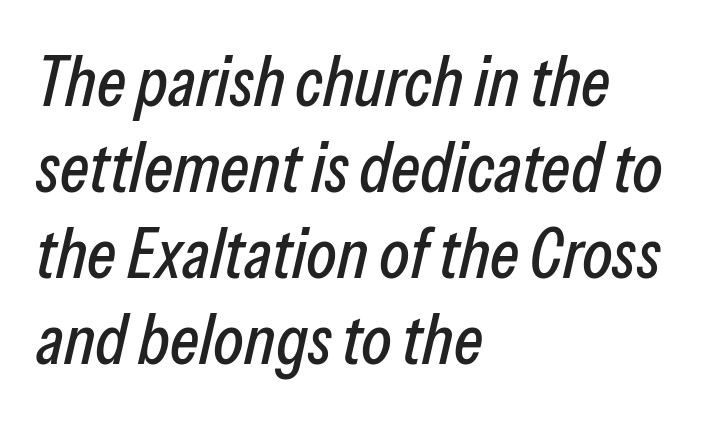
{"italic": "yes", "lean": "right", "slant_degrees": 13, "width": "condensed", "stroke_contrast": "low", "x_height": "medium", "monospaced": "no", "underline": "no", "align": "left", "line_spacing_ratio": 1.23, "letter_spacing": "normal", "letter_spacing_em": 0.0, "glyph_px": 70}
